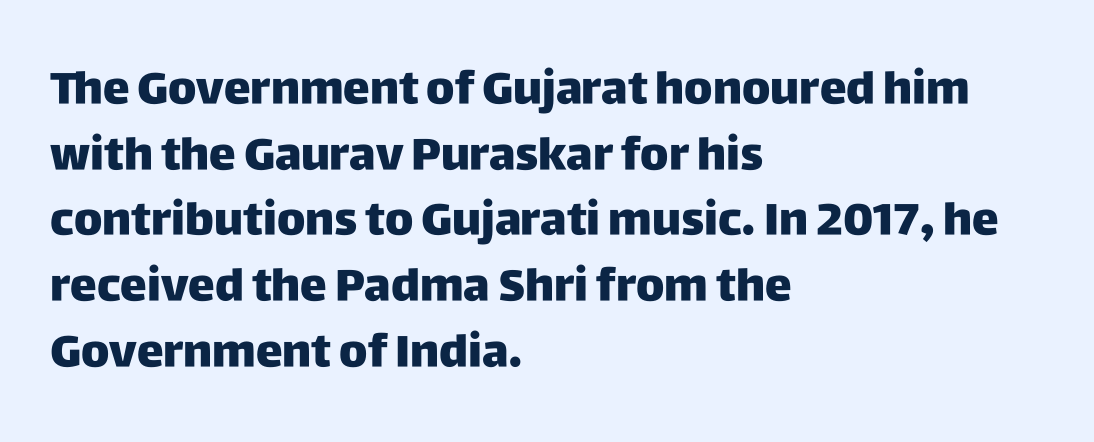
{"serif": "no", "italic": "no", "bold": "yes", "weight": "heavy", "width": "normal", "stroke_contrast": "low", "x_height": "large", "monospaced": "no", "underline": "no", "align": "left", "line_spacing": "normal", "line_spacing_ratio": 1.46, "letter_spacing": "normal", "letter_spacing_em": 0.0, "glyph_px": 45}
